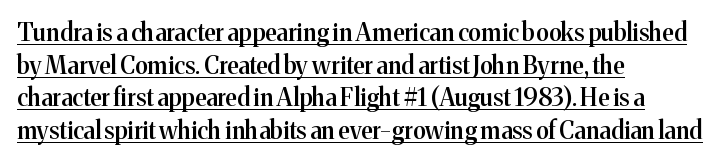
{"italic": "no", "bold": "semi", "underline": "yes", "align": "left", "line_spacing": "normal", "line_spacing_ratio": 1.36, "letter_spacing": "normal", "letter_spacing_em": 0.0, "glyph_px": 24}
